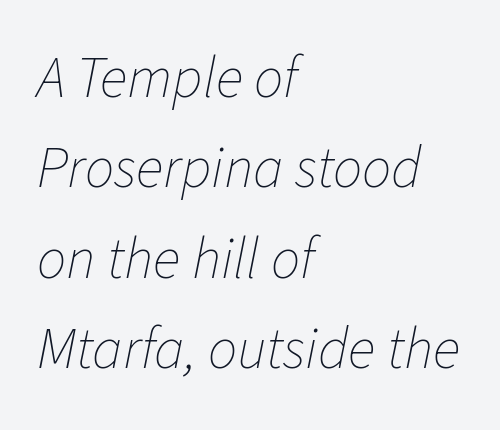
Q: Is the text bold? A: No.
Q: Is the text italic (slanted)? A: Yes, it leans right by about 11 degrees.
Q: Is the text underlined? A: No.
Q: How is the paragraph aligned? A: Left-aligned.
Q: Is the spacing between letters normal or unusually wide? A: Normal.
Q: Is the spacing between lines tight, normal or loose? A: Normal.
Q: Width (condensed, normal, or wide)? A: Normal.
Q: Stroke contrast? A: Low.
Q: x-height? A: Medium.
Q: Monospaced? A: No.
